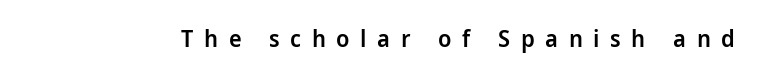
{"italic": "no", "bold": "semi", "underline": "no", "letter_spacing": "wide", "letter_spacing_em": 0.44, "glyph_px": 24}
